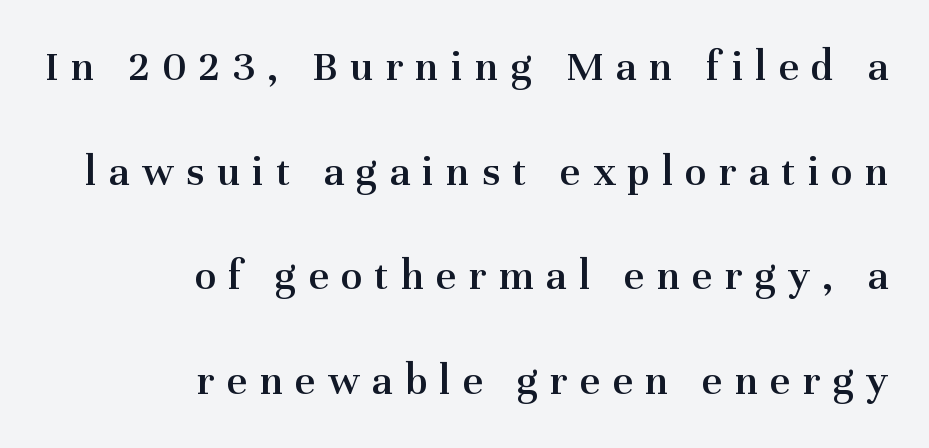
The image shows 44 px semibold serif type, upright; set right-aligned, loose line spacing (2.38x), unusually wide letter spacing (+0.28 em), not underlined; medium stroke contrast and a medium x-height.
